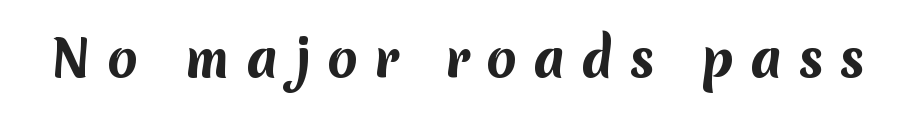
I'd describe the lettering as bold — thick and assertive. I'd call this a sans setting — the letters go barefoot. The letters advance in unequal steps, a hallmark of proportional type. The area under the type is left untouched. The letters are spread apart with noticeably loose tracking.
